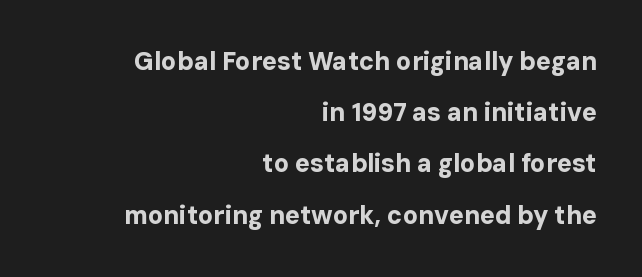
Q: Is the text bold? A: Yes.
Q: Is the text italic (slanted)? A: No, it is upright.
Q: Is the text underlined? A: No.
Q: How is the paragraph aligned? A: Right-aligned.
Q: Is the spacing between letters normal or unusually wide? A: Normal.
Q: Is the spacing between lines tight, normal or loose? A: Loose.
